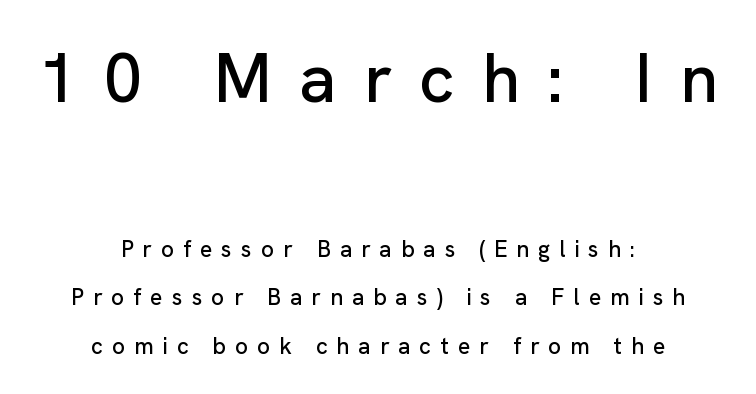
{"serif": "no", "italic": "no", "width": "normal", "stroke_contrast": "low", "x_height": "medium", "monospaced": "no", "underline": "no", "align": "center", "line_spacing": "loose", "line_spacing_ratio": 2.11, "letter_spacing": "wide", "letter_spacing_em": 0.39, "larger_block": "first", "size_ratio": 3.0, "glyph_px": 69}
